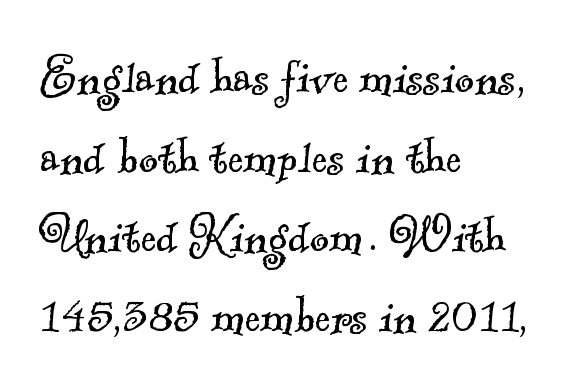
Q: Is the text bold? A: No.
Q: Is the typeface a serif or a sans-serif typeface? A: Serif.
Q: Is the text underlined? A: No.
Q: How is the paragraph aligned? A: Left-aligned.
Q: Is the spacing between letters normal or unusually wide? A: Normal.
Q: Is the spacing between lines tight, normal or loose? A: Normal.
Q: Width (condensed, normal, or wide)? A: Normal.
Q: x-height? A: Small.
Q: Monospaced? A: No.
